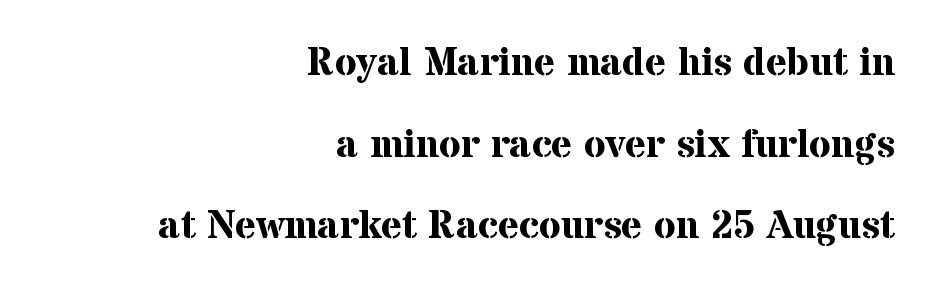
Q: Is the text bold? A: Yes.
Q: Is the text italic (slanted)? A: No, it is upright.
Q: Is the typeface a serif or a sans-serif typeface? A: Serif.
Q: Is the text underlined? A: No.
Q: How is the paragraph aligned? A: Right-aligned.
Q: Is the spacing between letters normal or unusually wide? A: Normal.
Q: Is the spacing between lines tight, normal or loose? A: Loose.
Q: Width (condensed, normal, or wide)? A: Normal.
Q: Stroke contrast? A: Medium.
Q: x-height? A: Medium.
Q: Monospaced? A: No.
